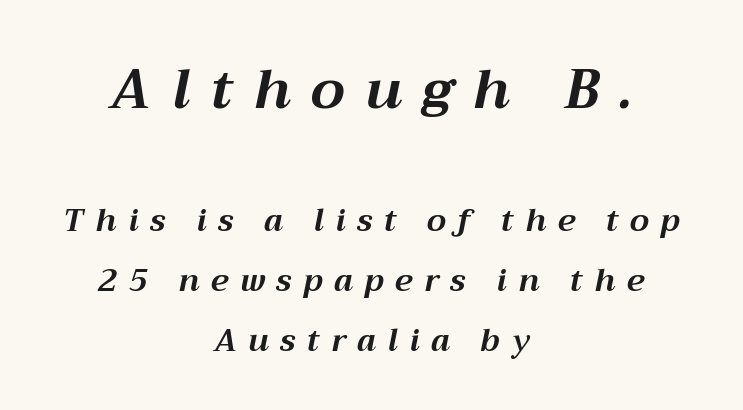
The image shows 55 px bold type, italic (leaning right); set centered, loose line spacing (1.94x), unusually wide letter spacing (+0.37 em), not underlined; the first (top) block is 1.77x larger; medium stroke contrast and a medium x-height.
